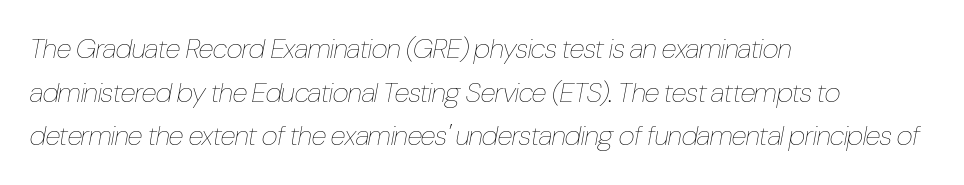
Q: Is the text bold? A: No.
Q: Is the text italic (slanted)? A: Yes, it leans right by about 10 degrees.
Q: Is the text underlined? A: No.
Q: How is the paragraph aligned? A: Left-aligned.
Q: Is the spacing between letters normal or unusually wide? A: Normal.
Q: Is the spacing between lines tight, normal or loose? A: Normal.
Q: Width (condensed, normal, or wide)? A: Condensed.
Q: Stroke contrast? A: Low.
Q: x-height? A: Medium.
Q: Monospaced? A: No.
